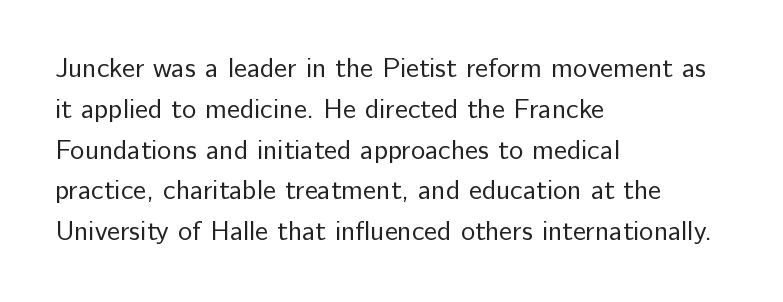
{"italic": "no", "bold": "no", "underline": "no", "align": "left", "line_spacing": "normal", "line_spacing_ratio": 1.51, "letter_spacing": "normal", "letter_spacing_em": 0.0, "glyph_px": 27}
